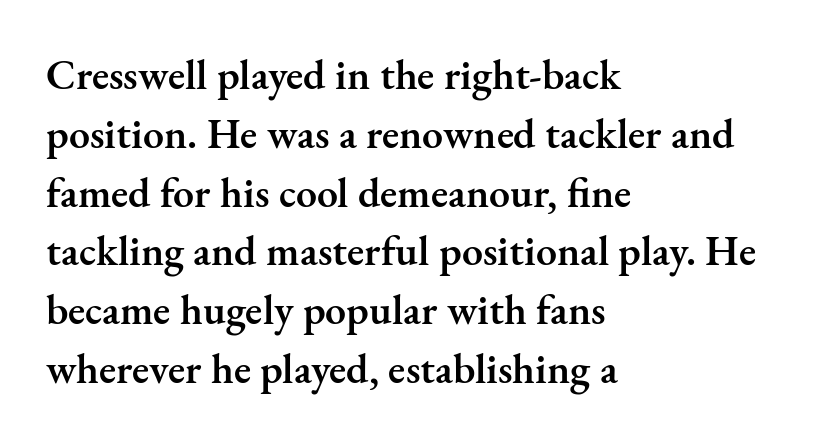
{"serif": "yes", "italic": "no", "bold": "semi", "weight": "semibold", "width": "normal", "stroke_contrast": "medium", "x_height": "small", "monospaced": "no", "underline": "no", "align": "left", "line_spacing": "normal", "line_spacing_ratio": 1.4, "letter_spacing": "normal", "letter_spacing_em": 0.0, "glyph_px": 42}
